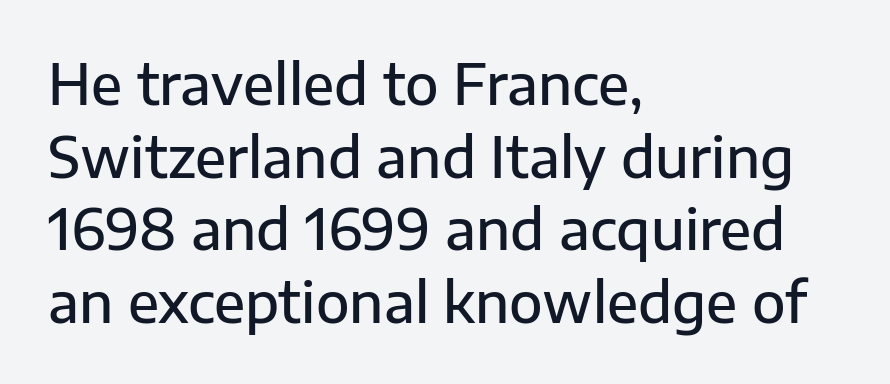
The image shows 55 px semibold sans-serif type, upright; set left-aligned, normal line spacing (1.32x), normal letter spacing, not underlined; low stroke contrast and a medium x-height.
